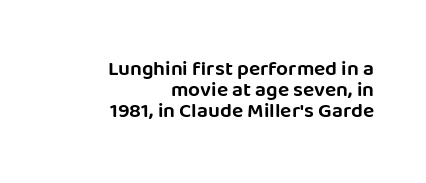
{"italic": "no", "underline": "no", "align": "right", "line_spacing": "tight", "line_spacing_ratio": 1.01, "letter_spacing": "normal", "letter_spacing_em": 0.0, "glyph_px": 21}
